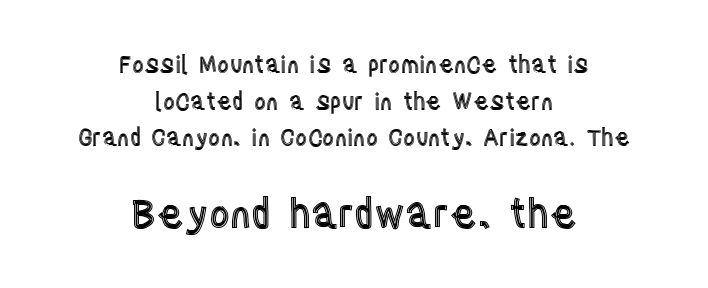
The image shows 40 px condensed type, upright; set centered, normal line spacing (1.59x), normal letter spacing, not underlined; the second (bottom) block is 1.74x larger; a large x-height.
